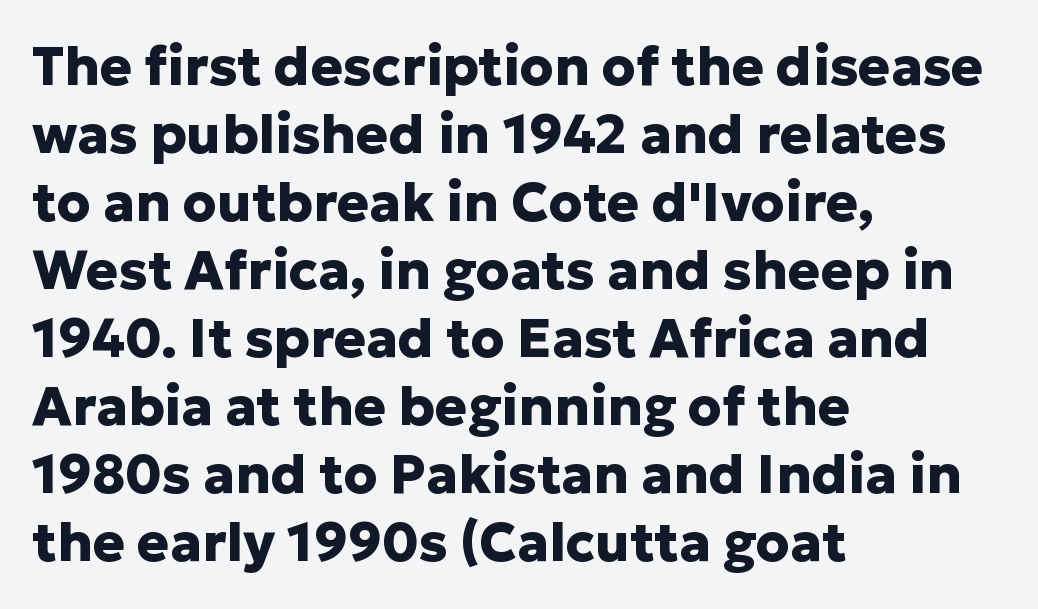
{"serif": "no", "italic": "no", "bold": "yes", "weight": "heavy", "width": "normal", "stroke_contrast": "low", "x_height": "medium", "monospaced": "no", "underline": "no", "align": "left", "line_spacing": "normal", "line_spacing_ratio": 1.26, "letter_spacing": "normal", "letter_spacing_em": 0.0, "glyph_px": 54}
